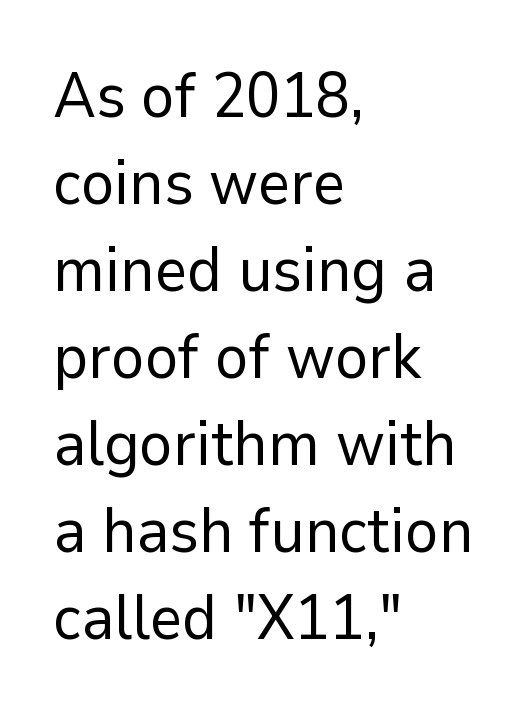
Q: Is the text bold? A: No.
Q: Is the text italic (slanted)? A: No, it is upright.
Q: Is the typeface a serif or a sans-serif typeface? A: Sans-serif.
Q: Is the text underlined? A: No.
Q: How is the paragraph aligned? A: Left-aligned.
Q: Is the spacing between letters normal or unusually wide? A: Normal.
Q: Is the spacing between lines tight, normal or loose? A: Normal.
Q: Width (condensed, normal, or wide)? A: Normal.
Q: Stroke contrast? A: Low.
Q: x-height? A: Medium.
Q: Monospaced? A: No.
